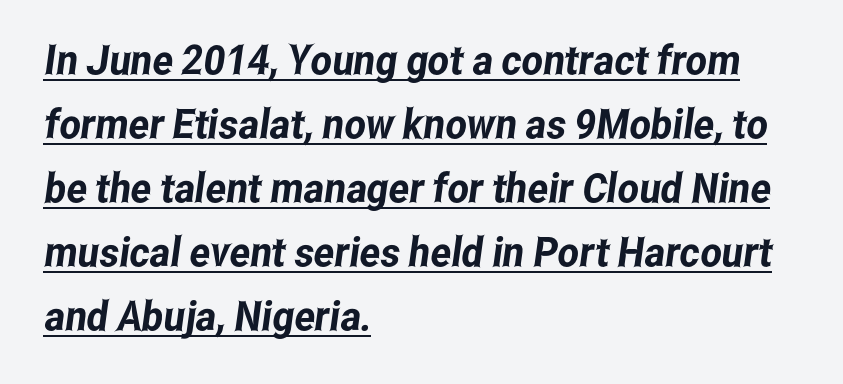
Q: Is the typeface a serif or a sans-serif typeface? A: Sans-serif.
Q: Is the text underlined? A: Yes.
Q: How is the paragraph aligned? A: Left-aligned.
Q: Is the spacing between letters normal or unusually wide? A: Normal.
Q: Is the spacing between lines tight, normal or loose? A: Normal.
Q: Width (condensed, normal, or wide)? A: Condensed.
Q: Stroke contrast? A: Low.
Q: x-height? A: Medium.
Q: Monospaced? A: No.
